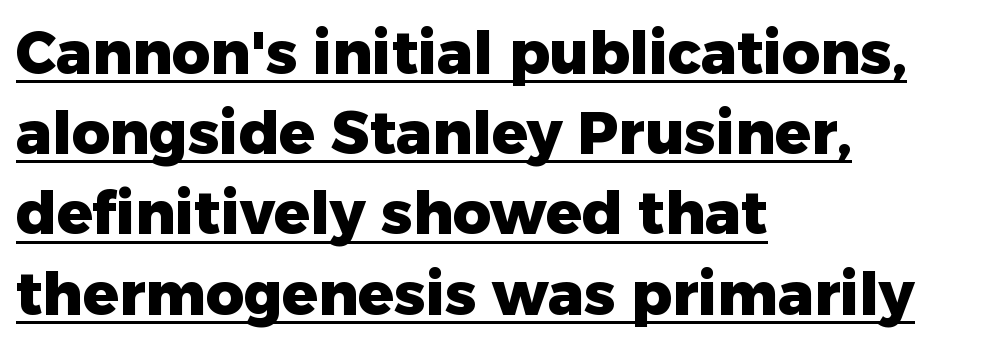
Q: Is the text bold? A: Yes.
Q: Is the text italic (slanted)? A: No, it is upright.
Q: Is the typeface a serif or a sans-serif typeface? A: Sans-serif.
Q: Is the text underlined? A: Yes.
Q: How is the paragraph aligned? A: Left-aligned.
Q: Is the spacing between letters normal or unusually wide? A: Normal.
Q: Is the spacing between lines tight, normal or loose? A: Normal.
Q: Width (condensed, normal, or wide)? A: Normal.
Q: Stroke contrast? A: Low.
Q: x-height? A: Medium.
Q: Monospaced? A: No.
